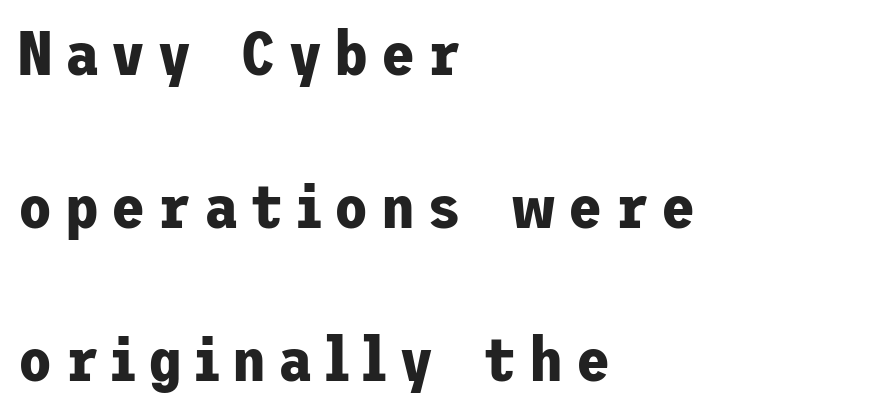
{"serif": "no", "italic": "no", "bold": "yes", "weight": "bold", "width": "normal", "stroke_contrast": "low", "x_height": "medium", "underline": "no", "align": "left", "line_spacing": "loose", "line_spacing_ratio": 2.47, "letter_spacing": "wide", "letter_spacing_em": 0.2, "glyph_px": 62}
